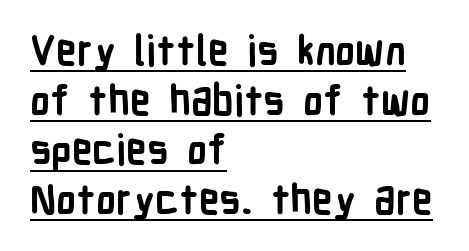
{"serif": "no", "italic": "no", "bold": "yes", "weight": "semibold", "width": "condensed", "stroke_contrast": "low", "x_height": "medium", "monospaced": "no", "underline": "yes", "align": "left", "line_spacing_ratio": 1.21, "letter_spacing": "normal", "letter_spacing_em": 0.0, "glyph_px": 41}
